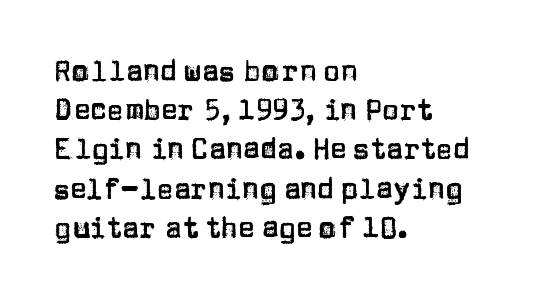
{"serif": "no", "italic": "no", "width": "normal", "stroke_contrast": "low", "x_height": "large", "monospaced": "no", "underline": "no", "align": "left", "line_spacing": "normal", "line_spacing_ratio": 1.4, "letter_spacing": "normal", "letter_spacing_em": 0.0, "glyph_px": 28}
